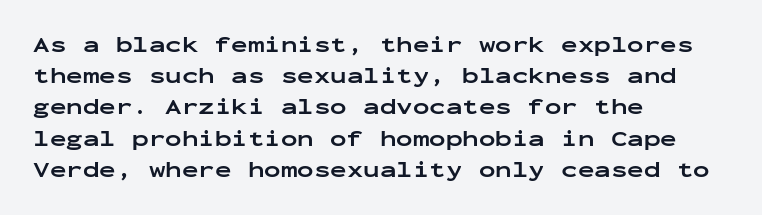
The image shows 22 px bold type, upright; set left-aligned, normal line spacing (1.42x), normal letter spacing, not underlined.
